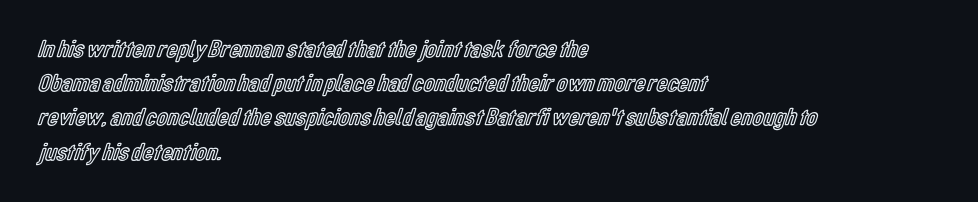
Nobody drew a line under any word here. This rendering uses left alignment, leaving the right contour irregular. Each new line begins a customary step beneath the previous one. Students, note that the glyphs here touch the page at normal intervals.
